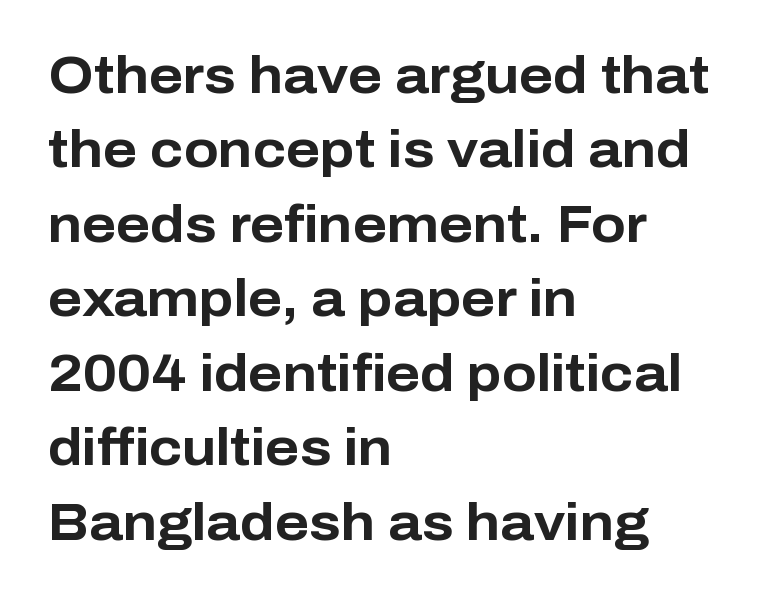
Q: Is the text bold? A: Yes.
Q: Is the text italic (slanted)? A: No, it is upright.
Q: Is the typeface a serif or a sans-serif typeface? A: Sans-serif.
Q: Is the text underlined? A: No.
Q: How is the paragraph aligned? A: Left-aligned.
Q: Is the spacing between letters normal or unusually wide? A: Normal.
Q: Is the spacing between lines tight, normal or loose? A: Normal.
Q: Width (condensed, normal, or wide)? A: Normal.
Q: Stroke contrast? A: Low.
Q: x-height? A: Medium.
Q: Monospaced? A: No.
